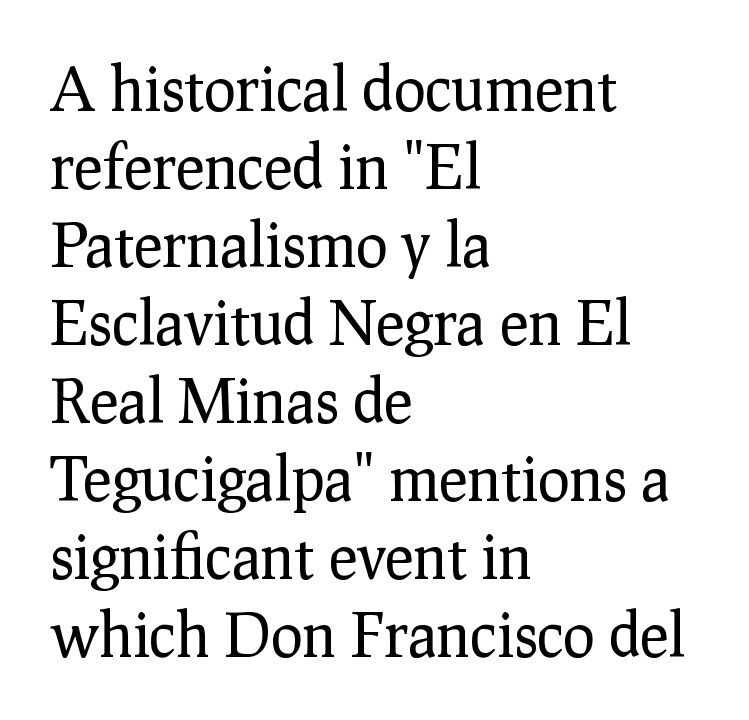
Q: Is the text bold? A: No.
Q: Is the text italic (slanted)? A: No, it is upright.
Q: Is the typeface a serif or a sans-serif typeface? A: Serif.
Q: Is the text underlined? A: No.
Q: How is the paragraph aligned? A: Left-aligned.
Q: Is the spacing between letters normal or unusually wide? A: Normal.
Q: Is the spacing between lines tight, normal or loose? A: Normal.
Q: Width (condensed, normal, or wide)? A: Normal.
Q: Stroke contrast? A: Low.
Q: x-height? A: Medium.
Q: Monospaced? A: No.
